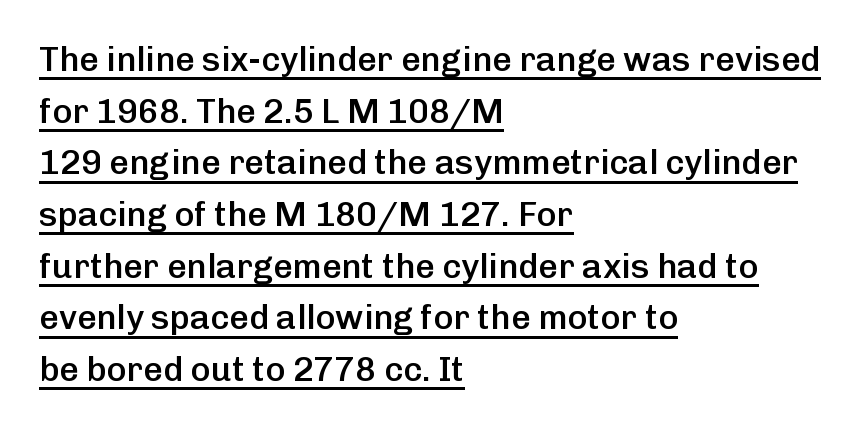
Q: Is the text bold? A: Semi-bold.
Q: Is the text italic (slanted)? A: No, it is upright.
Q: Is the typeface a serif or a sans-serif typeface? A: Sans-serif.
Q: Is the text underlined? A: Yes.
Q: How is the paragraph aligned? A: Left-aligned.
Q: Is the spacing between letters normal or unusually wide? A: Normal.
Q: Is the spacing between lines tight, normal or loose? A: Normal.
Q: Width (condensed, normal, or wide)? A: Normal.
Q: Stroke contrast? A: Low.
Q: x-height? A: Medium.
Q: Monospaced? A: No.
